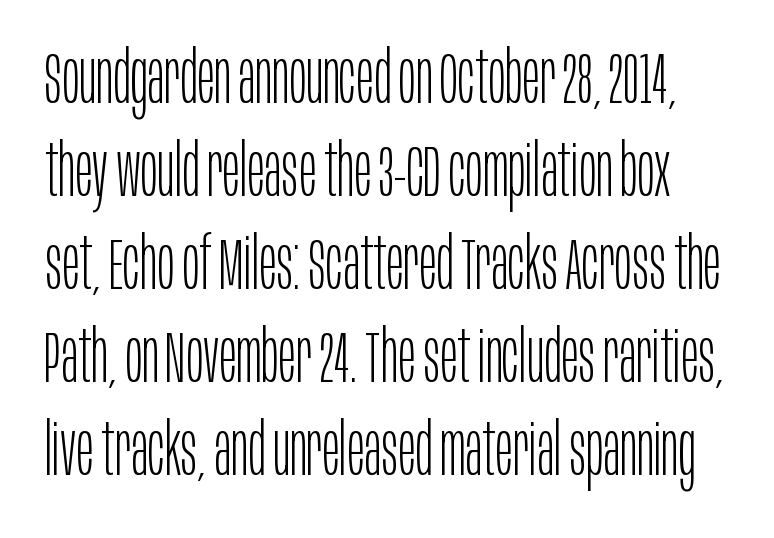
This sample uses plain, unmodified letter spacing. Regarding leading, the lines here are spaced in the standard way. The weight tops out at a normal text grade. The rendering uses natural spacing where letterforms have individual widths. Each row of text sits above clean, open space. Designer's note — italics off, roman on.
